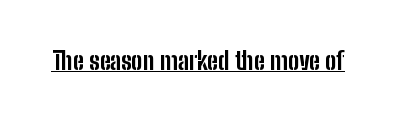
The face used here appears with an underline applied. Nope, not italic — everything's standing straight. This is heavy type, rendered in bold. Nobody touched the tracking dial on this one.
